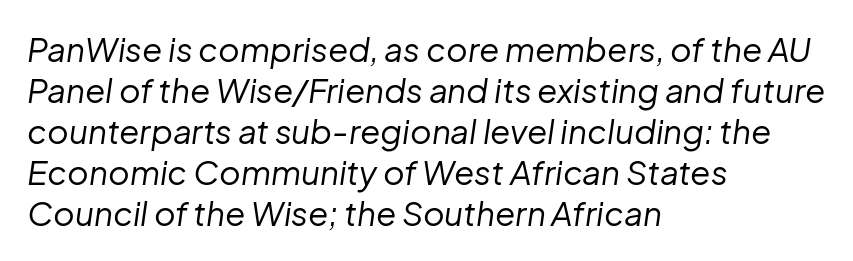
Q: Is the text bold? A: No.
Q: Is the text italic (slanted)? A: Yes, it leans right by about 8 degrees.
Q: Is the text underlined? A: No.
Q: How is the paragraph aligned? A: Left-aligned.
Q: Is the spacing between letters normal or unusually wide? A: Normal.
Q: Width (condensed, normal, or wide)? A: Normal.
Q: Stroke contrast? A: Low.
Q: x-height? A: Medium.
Q: Monospaced? A: No.
